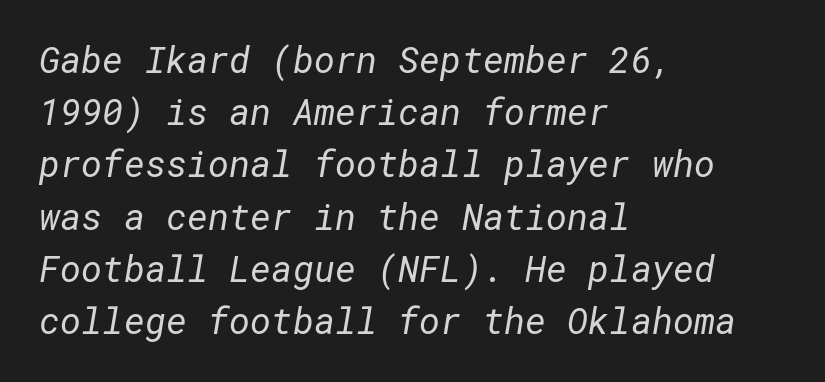
Descenders are the only things crossing below the line. Quick note: interline space is typical. Standard letterfit; no display-style spreading of the glyphs. A classic flush-left, rag-right setting is used for this passage. Note: no serifs on the glyphs.
